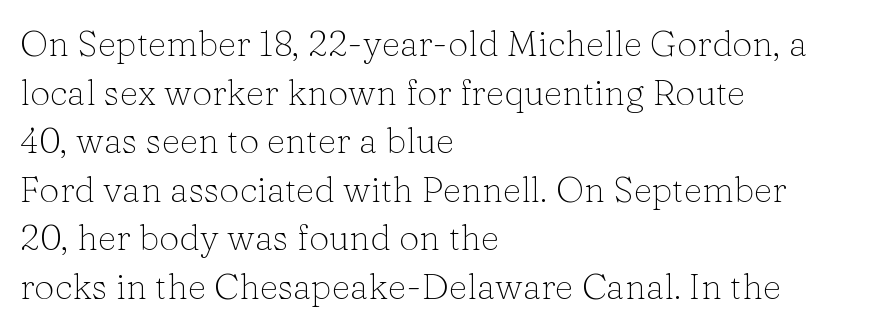
{"serif": "yes", "italic": "no", "bold": "no", "weight": "light", "width": "normal", "stroke_contrast": "low", "x_height": "medium", "monospaced": "no", "underline": "no", "align": "left", "line_spacing": "normal", "line_spacing_ratio": 1.35, "letter_spacing": "normal", "letter_spacing_em": 0.0, "glyph_px": 36}
